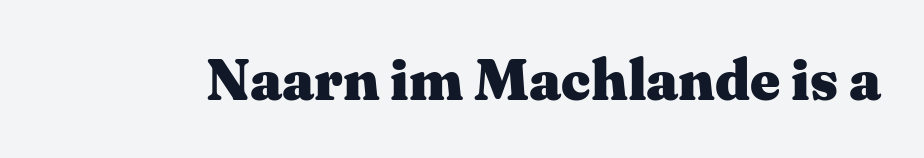
The image shows 58 px heavy, wide serif type, upright; set normal letter spacing, not underlined; medium stroke contrast and a medium x-height.
